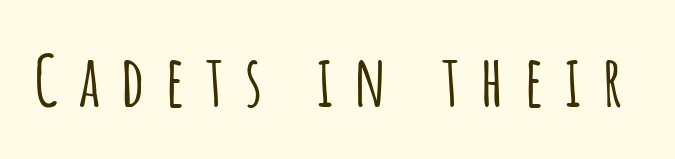
{"serif": "no", "italic": "no", "width": "condensed", "stroke_contrast": "low", "x_height": "large", "monospaced": "no", "underline": "no", "letter_spacing": "wide", "letter_spacing_em": 0.29, "glyph_px": 71}
